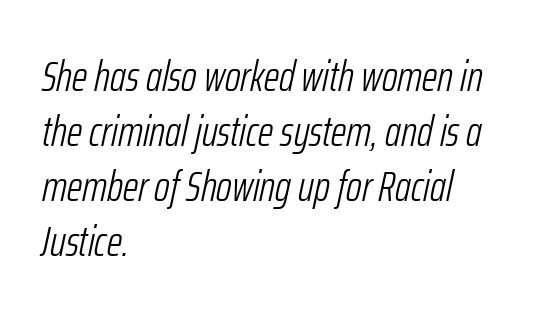
The image shows 43 px light, condensed type, italic (leaning right); set left-aligned, normal line spacing (1.28x), normal letter spacing, not underlined; low stroke contrast and a medium x-height.
